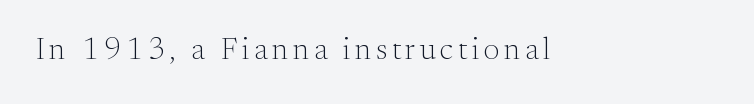
{"serif": "yes", "italic": "no", "bold": "no", "weight": "light", "width": "normal", "stroke_contrast": "medium", "x_height": "small", "monospaced": "no", "underline": "no", "glyph_px": 31}
